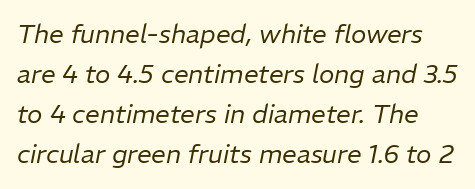
Honestly, the row spacing looks completely unremarkable. The font is comparable to plain body text, perhaps lighter. The line texture is even and compact thanks to regular tracking. Characters are canted at an angle relative to the baseline's perpendicular.
